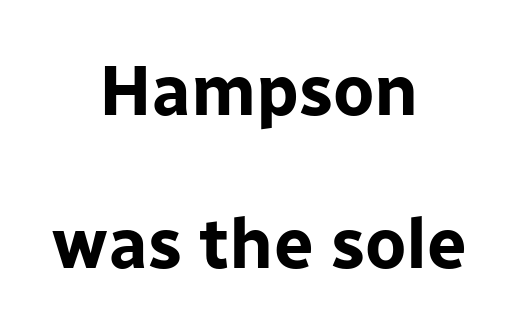
This sample has the flowing, uneven cadence of proportional lettering. The letters carry no serifs — their stems end cleanly without finishing strokes. The horizontal fit of the characters is conventional and even. A clean baseline with only descenders dipping below it.
